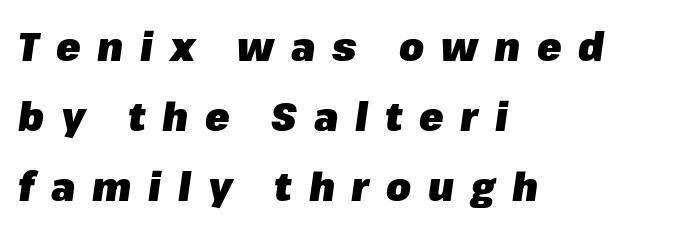
{"italic": "yes", "lean": "right", "slant_degrees": 8, "bold": "yes", "weight": "heavy", "width": "normal", "stroke_contrast": "low", "x_height": "medium", "monospaced": "no", "underline": "no", "align": "left", "line_spacing_ratio": 1.75, "letter_spacing": "wide", "letter_spacing_em": 0.42, "glyph_px": 40}
